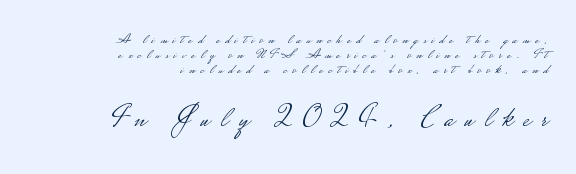
The image shows 30 px light, wide sans-serif type; set right-aligned, tight line spacing (1.0x), unusually wide letter spacing (+0.36 em), not underlined; the second (bottom) block is 2.0x larger; low stroke contrast.
